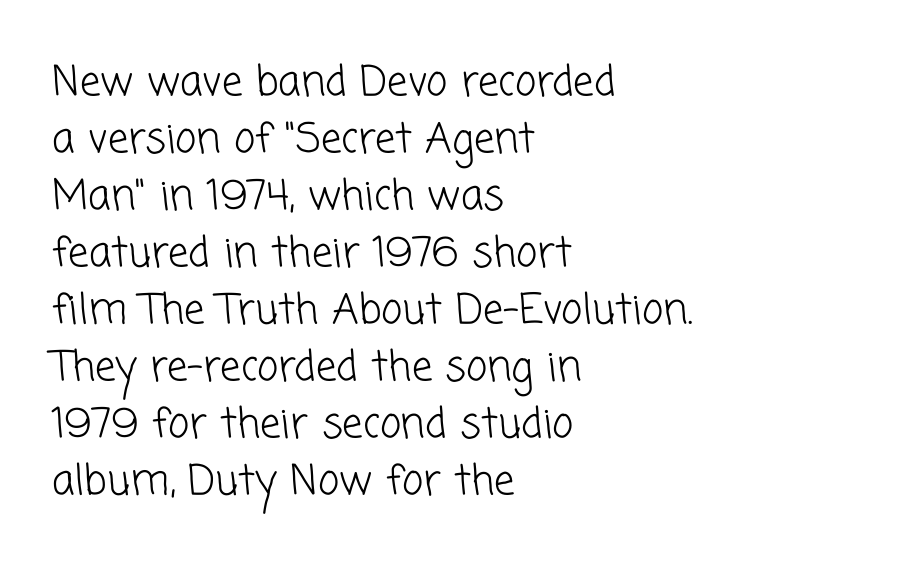
Glyph-to-glyph distance matches everyday printed text. The words here are not underlined. Check where the strokes stop: nothing finishes them off — pure sans. Short and long lines alike share a common starting point at left.
